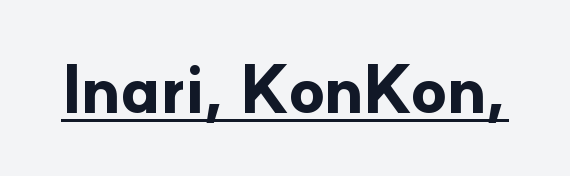
Q: Is the text bold? A: Yes.
Q: Is the text italic (slanted)? A: No, it is upright.
Q: Is the typeface a serif or a sans-serif typeface? A: Sans-serif.
Q: Is the text underlined? A: Yes.
Q: Is the spacing between letters normal or unusually wide? A: Normal.
Q: Width (condensed, normal, or wide)? A: Normal.
Q: Stroke contrast? A: Low.
Q: x-height? A: Small.
Q: Monospaced? A: No.
